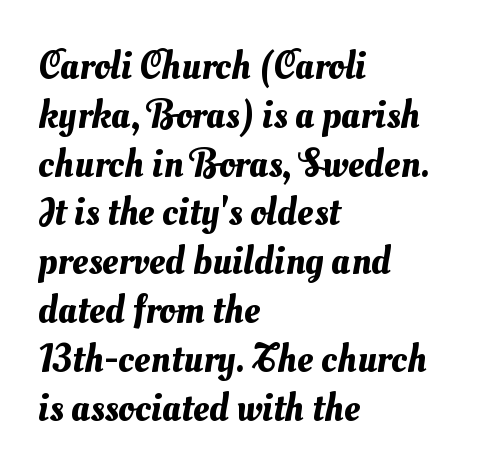
Q: Is the text underlined? A: No.
Q: How is the paragraph aligned? A: Left-aligned.
Q: Is the spacing between letters normal or unusually wide? A: Normal.
Q: Width (condensed, normal, or wide)? A: Normal.
Q: Stroke contrast? A: Medium.
Q: x-height? A: Small.
Q: Monospaced? A: No.
